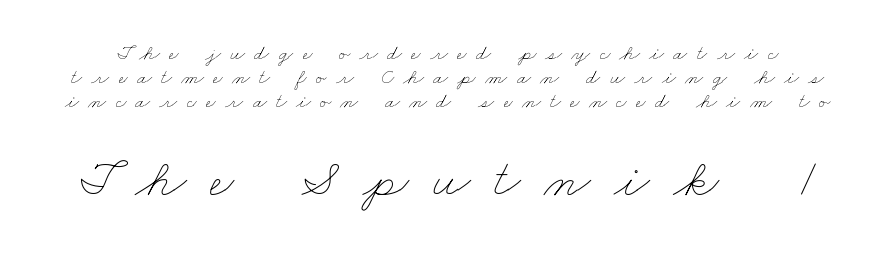
Q: Is the text bold? A: No.
Q: Is the text underlined? A: No.
Q: Is the spacing between letters normal or unusually wide? A: Unusually wide.
Q: Is the spacing between lines tight, normal or loose? A: Tight.
Q: Which block of text is set in a larger size, the first (top) or the second (bottom)? A: The second (bottom) one.
Q: Width (condensed, normal, or wide)? A: Wide.
Q: Stroke contrast? A: Low.
Q: x-height? A: Small.
Q: Monospaced? A: No.
